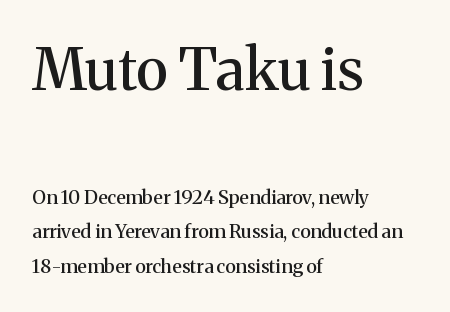
Every stem runs plumb, perpendicular to the baseline. The face used here is proportionally spaced, like ordinary book or web type. Between these two stacked blocks, the higher one wins on size. Glyph-to-glyph distance matches everyday printed text.
